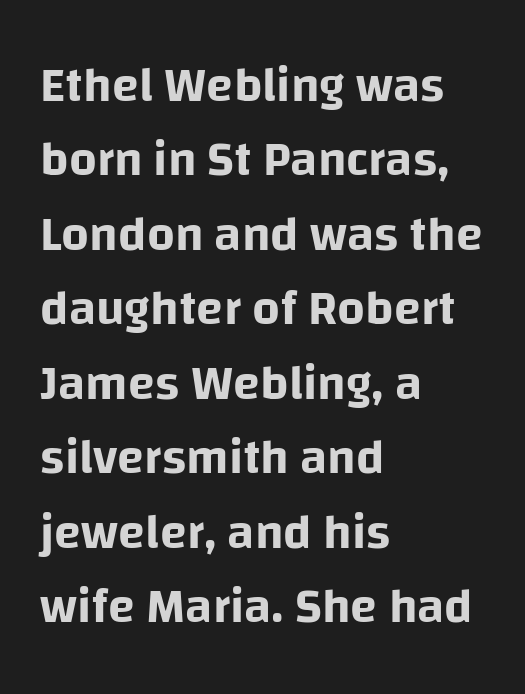
The rendering uses natural spacing where letterforms have individual widths. The line-height multiplier appears to be the usual default. Is there any slant? The stems are plumb. Quick note: underline off. Alignment: flush left.
